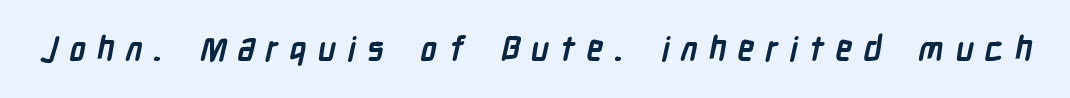
Glyph-to-glyph distance is far greater than everyday printed text. The passage shown is typed in a proportional face where columns would drift. Honestly, there is no underline to notice here at all. These lines are composed in type without serifs.
